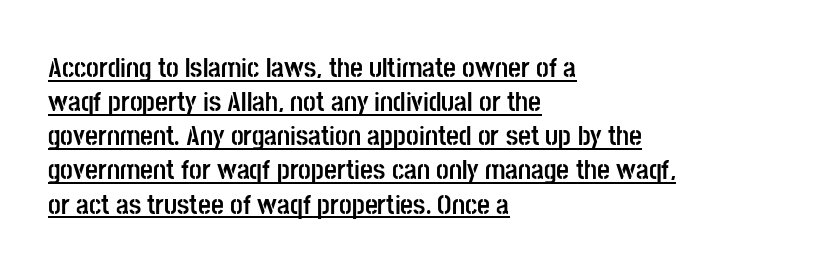
Q: Is the text bold? A: Yes.
Q: Is the text italic (slanted)? A: No, it is upright.
Q: Is the typeface a serif or a sans-serif typeface? A: Sans-serif.
Q: Is the text underlined? A: Yes.
Q: How is the paragraph aligned? A: Left-aligned.
Q: Is the spacing between letters normal or unusually wide? A: Normal.
Q: Width (condensed, normal, or wide)? A: Condensed.
Q: Stroke contrast? A: Low.
Q: x-height? A: Large.
Q: Monospaced? A: No.
